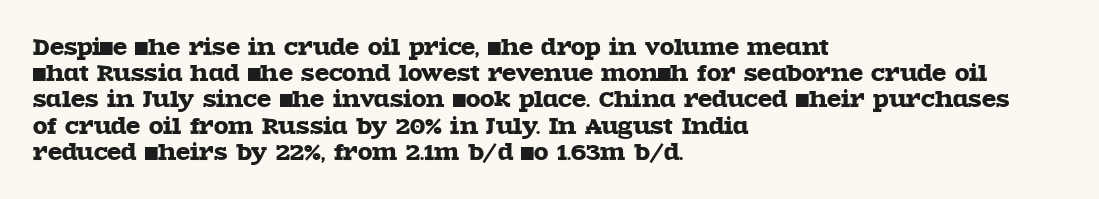
{"italic": "no", "underline": "no", "align": "left", "line_spacing": "normal", "line_spacing_ratio": 1.25, "letter_spacing": "normal", "letter_spacing_em": 0.0, "glyph_px": 21}
